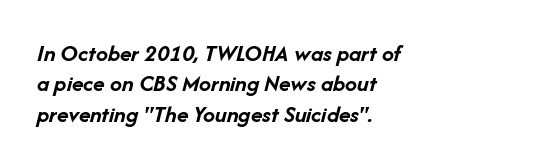
Q: Is the text bold? A: Yes.
Q: Is the text italic (slanted)? A: Yes, it leans right by about 14 degrees.
Q: Is the text underlined? A: No.
Q: How is the paragraph aligned? A: Left-aligned.
Q: Is the spacing between letters normal or unusually wide? A: Normal.
Q: Is the spacing between lines tight, normal or loose? A: Normal.
